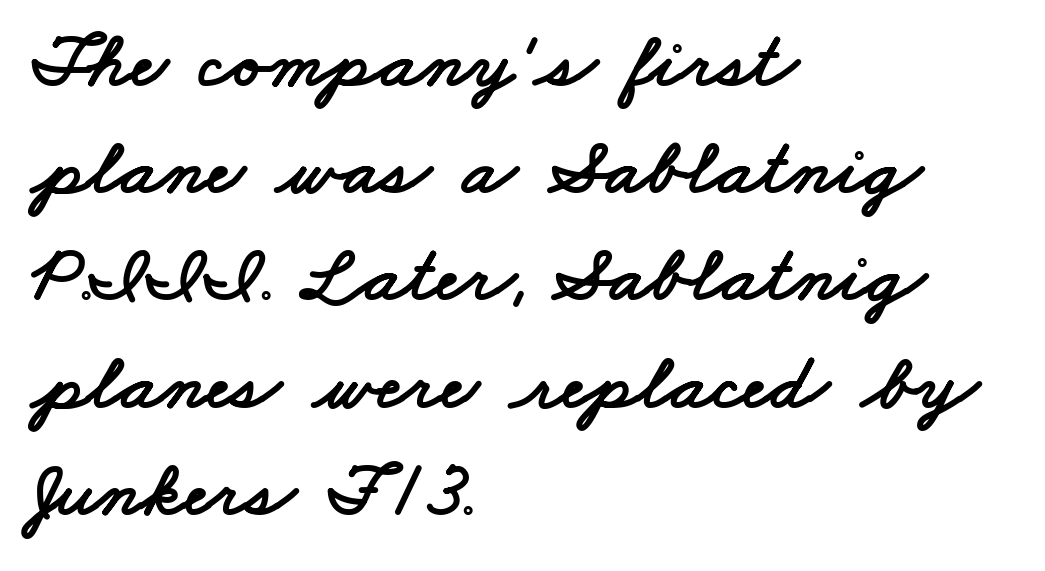
Q: Is the typeface a serif or a sans-serif typeface? A: Sans-serif.
Q: Is the text underlined? A: No.
Q: How is the paragraph aligned? A: Left-aligned.
Q: Is the spacing between letters normal or unusually wide? A: Normal.
Q: Is the spacing between lines tight, normal or loose? A: Normal.
Q: Width (condensed, normal, or wide)? A: Wide.
Q: Stroke contrast? A: Low.
Q: x-height? A: Small.
Q: Monospaced? A: No.
